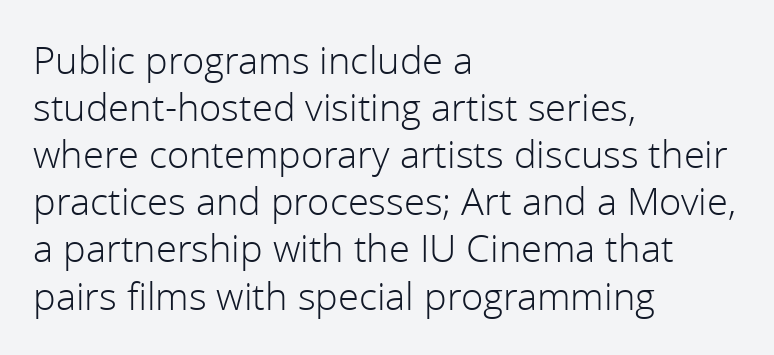
Heaviness? Minimal to ordinary, like unemphasized prose. If you drew a line through each stem, it would be perfectly vertical. Clear beneath every line of the passage. Note the varied advance widths — an 'i' is clearly narrower than an 'm'.
